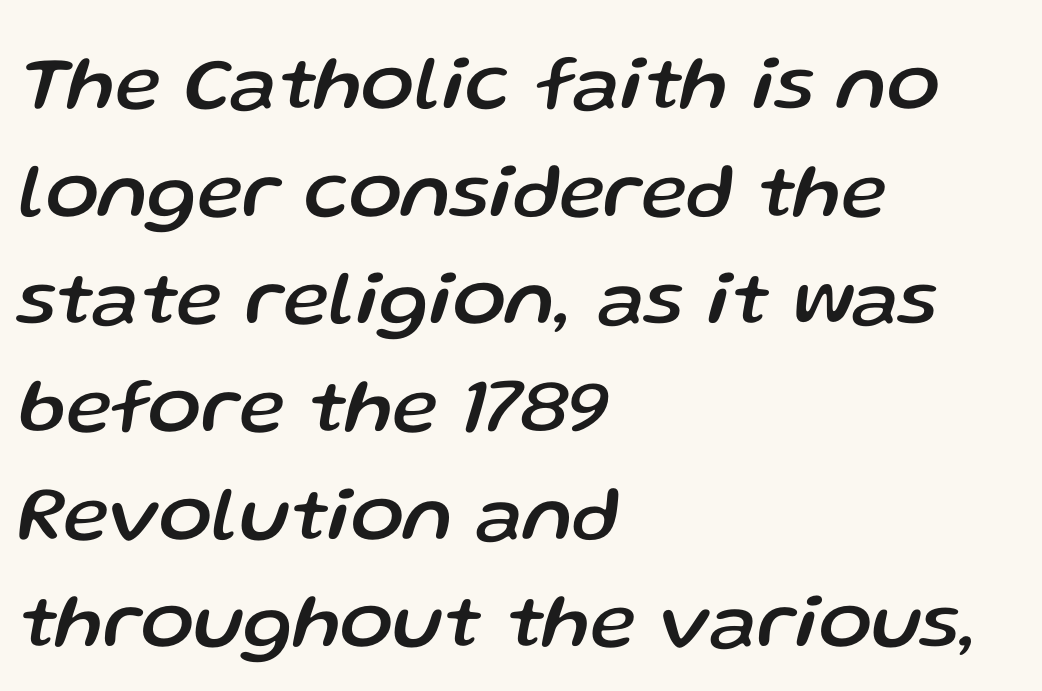
{"italic": "yes", "lean": "right", "slant_degrees": 13, "width": "normal", "stroke_contrast": "low", "x_height": "medium", "monospaced": "no", "underline": "no", "align": "left", "line_spacing": "normal", "line_spacing_ratio": 1.38, "letter_spacing": "normal", "letter_spacing_em": 0.0, "glyph_px": 78}
